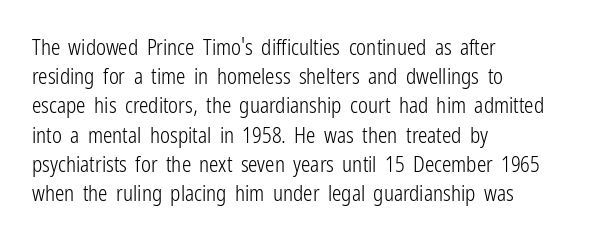
The image shows 21 px text type, upright; set left-aligned, normal line spacing (1.39x), normal letter spacing, not underlined.
